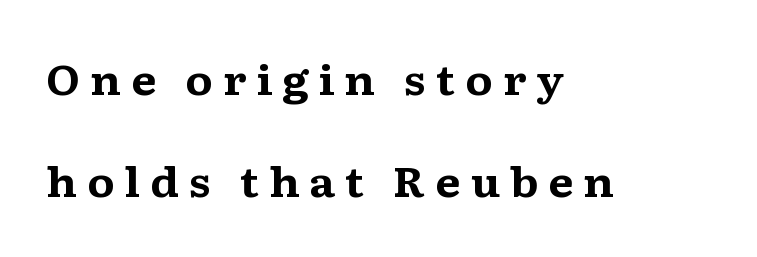
{"serif": "yes", "italic": "no", "bold": "yes", "weight": "bold", "width": "wide", "stroke_contrast": "medium", "x_height": "medium", "monospaced": "no", "underline": "no", "align": "left", "line_spacing": "loose", "line_spacing_ratio": 2.49, "letter_spacing": "wide", "letter_spacing_em": 0.23, "glyph_px": 41}
